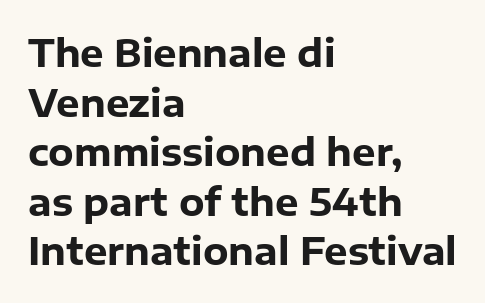
Between one letter and the next there's only the usual sliver of space. Normally led — the rows are evenly, conventionally spaced. The space beneath each line is pristine and unruled. This sample uses a sans-serif face. Here the designer chose a conventional face with non-uniform glyph widths.
